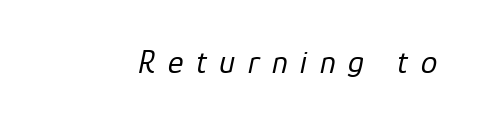
{"italic": "yes", "lean": "right", "slant_degrees": 12, "bold": "no", "weight": "regular", "width": "normal", "stroke_contrast": "low", "x_height": "medium", "monospaced": "no", "underline": "no", "letter_spacing": "wide", "letter_spacing_em": 0.38, "glyph_px": 33}
